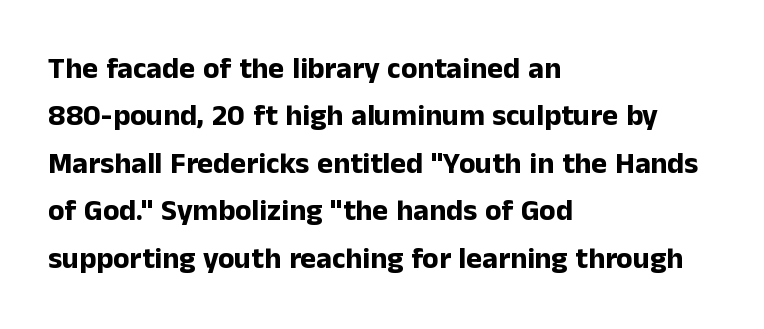
Q: Is the text bold? A: Yes.
Q: Is the text italic (slanted)? A: No, it is upright.
Q: Is the typeface a serif or a sans-serif typeface? A: Sans-serif.
Q: Is the text underlined? A: No.
Q: How is the paragraph aligned? A: Left-aligned.
Q: Is the spacing between letters normal or unusually wide? A: Normal.
Q: Is the spacing between lines tight, normal or loose? A: Normal.
Q: Width (condensed, normal, or wide)? A: Normal.
Q: Stroke contrast? A: Low.
Q: x-height? A: Medium.
Q: Monospaced? A: No.
